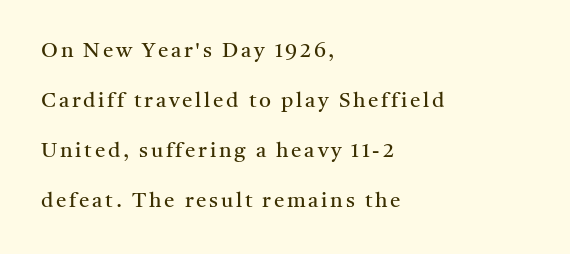
Q: Is the text bold? A: No.
Q: Is the text italic (slanted)? A: No, it is upright.
Q: Is the text underlined? A: No.
Q: How is the paragraph aligned? A: Left-aligned.
Q: Is the spacing between lines tight, normal or loose? A: Loose.
